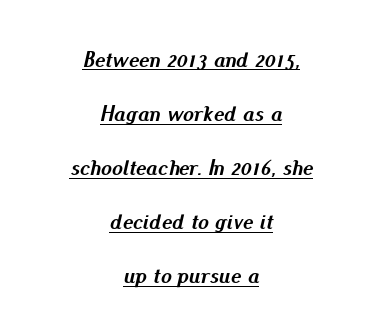
Observe the lean: these are italic letterforms. What stands out about the letter spacing? Nothing — it is the standard amount. The space between consecutive lines is lavish. Centered paragraph, ragged on both sides. This sample carries an underscore along the baseline area. Chunky letters — that's bold for sure.
